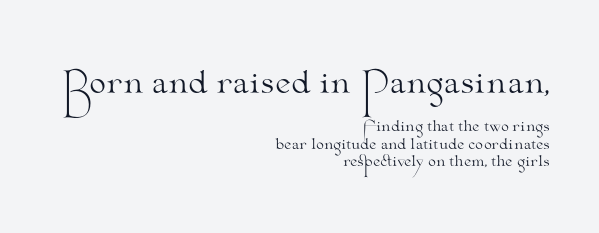
Descenders hang freely into open space. Style check: upright. Is the block centered? No — it sits flush against the right margin. The rendering uses natural spacing where letterforms have individual widths. The characters are drawn with everyday or finer stroke widths. Does the type have serifs? Yes, each stem ends in a small foot.
